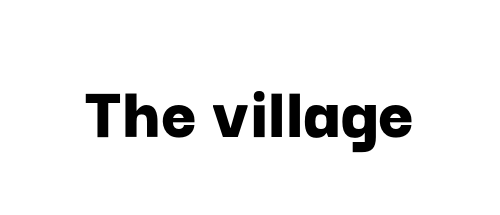
{"serif": "no", "italic": "no", "bold": "yes", "weight": "bold", "width": "normal", "stroke_contrast": "low", "x_height": "medium", "monospaced": "no", "underline": "no", "letter_spacing": "normal", "letter_spacing_em": 0.0, "glyph_px": 77}
